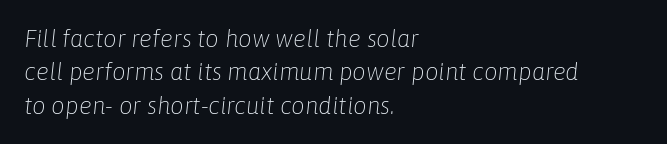
{"italic": "yes", "lean": "right", "slant_degrees": 6, "bold": "no", "underline": "no", "align": "left", "line_spacing": "normal", "line_spacing_ratio": 1.39, "letter_spacing": "normal", "letter_spacing_em": 0.0, "glyph_px": 24}
